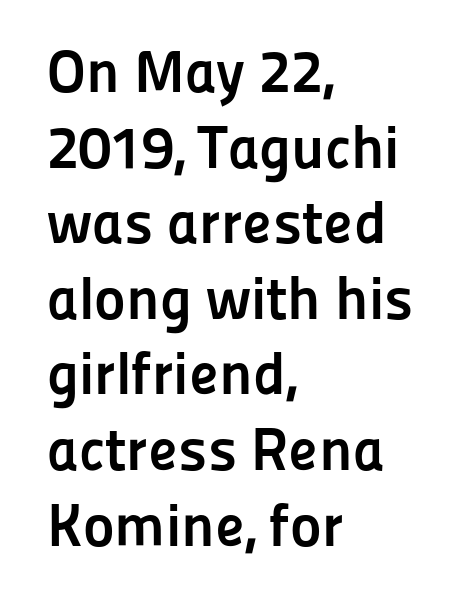
Q: Is the text bold? A: Yes.
Q: Is the text italic (slanted)? A: No, it is upright.
Q: Is the typeface a serif or a sans-serif typeface? A: Sans-serif.
Q: Is the text underlined? A: No.
Q: How is the paragraph aligned? A: Left-aligned.
Q: Is the spacing between letters normal or unusually wide? A: Normal.
Q: Is the spacing between lines tight, normal or loose? A: Normal.
Q: Width (condensed, normal, or wide)? A: Normal.
Q: Stroke contrast? A: Low.
Q: x-height? A: Medium.
Q: Monospaced? A: No.
